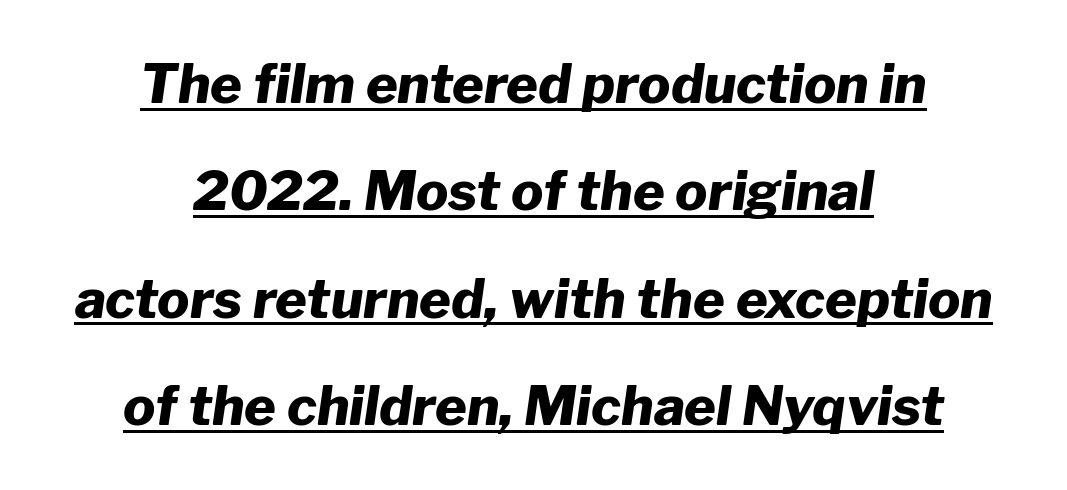
Has an underline been added? It has. In terms of weight, the rendering is a true, heavy bold. Is this a fixed-width face? No — the glyphs have proportional, varying widths. In terms of leading, this rendering errs on the spacious side. These lines are centered, leaving both edges ragged.
